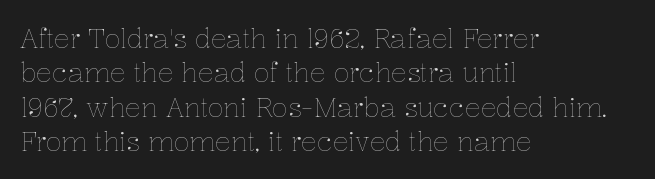
The image shows 26 px text type, upright; set left-aligned, normal line spacing (1.32x), normal letter spacing, not underlined.
